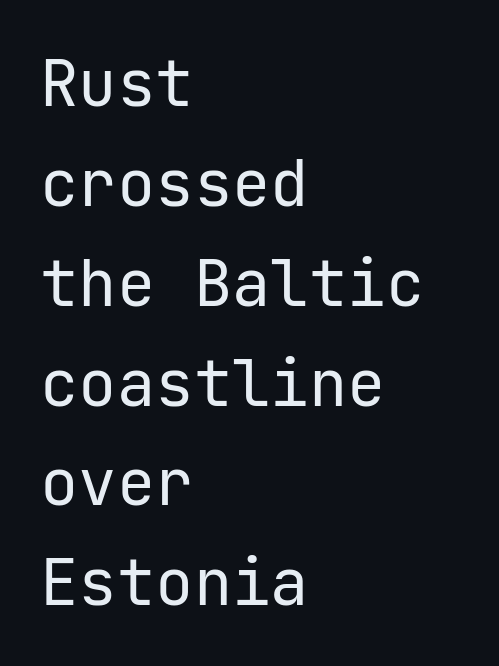
{"serif": "no", "italic": "no", "bold": "no", "weight": "regular", "width": "normal", "stroke_contrast": "low", "x_height": "medium", "underline": "no", "align": "left", "line_spacing": "normal", "line_spacing_ratio": 1.56, "letter_spacing": "normal", "letter_spacing_em": 0.0, "glyph_px": 64}
